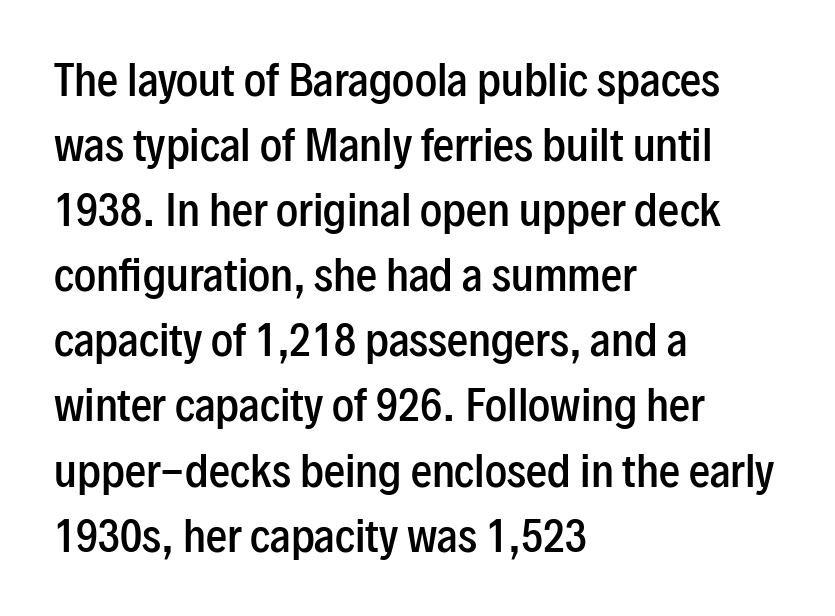
Q: Is the text bold? A: Semi-bold.
Q: Is the text italic (slanted)? A: No, it is upright.
Q: Is the typeface a serif or a sans-serif typeface? A: Sans-serif.
Q: Is the text underlined? A: No.
Q: How is the paragraph aligned? A: Left-aligned.
Q: Is the spacing between letters normal or unusually wide? A: Normal.
Q: Is the spacing between lines tight, normal or loose? A: Normal.
Q: Width (condensed, normal, or wide)? A: Condensed.
Q: Stroke contrast? A: Low.
Q: x-height? A: Medium.
Q: Monospaced? A: No.
